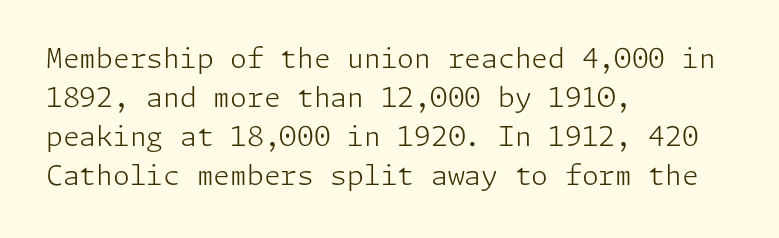
Default kerning and tracking; the words read as compact shapes. No heavy texture on the line: the type isn't bold. A roman cut, with each character standing at attention. Notice how the passage keeps a crisp vertical edge on the left only. Bare-footed words on every line.
